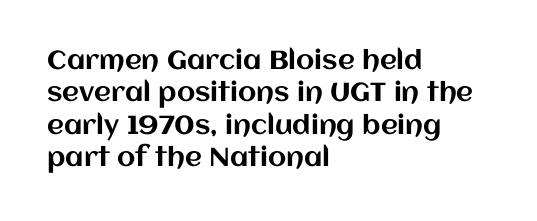
Q: Is the text italic (slanted)? A: No, it is upright.
Q: Is the text underlined? A: No.
Q: How is the paragraph aligned? A: Left-aligned.
Q: Is the spacing between letters normal or unusually wide? A: Normal.
Q: Is the spacing between lines tight, normal or loose? A: Normal.
